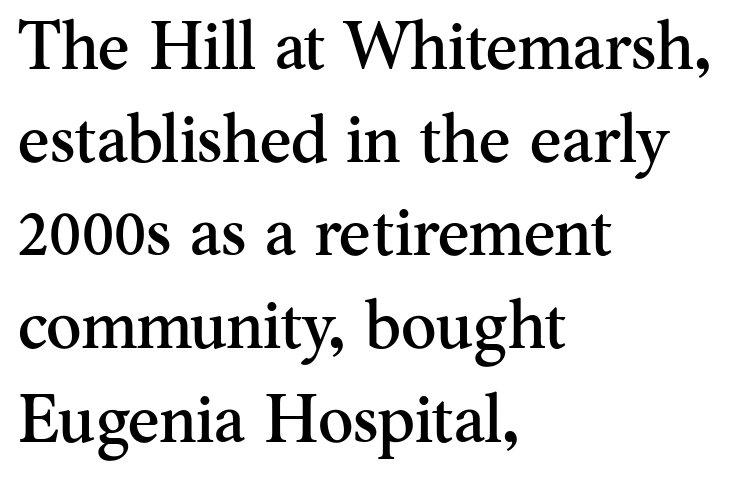
{"serif": "yes", "italic": "no", "width": "normal", "stroke_contrast": "medium", "x_height": "small", "monospaced": "no", "underline": "no", "align": "left", "line_spacing": "normal", "line_spacing_ratio": 1.39, "letter_spacing": "normal", "letter_spacing_em": 0.0, "glyph_px": 67}
